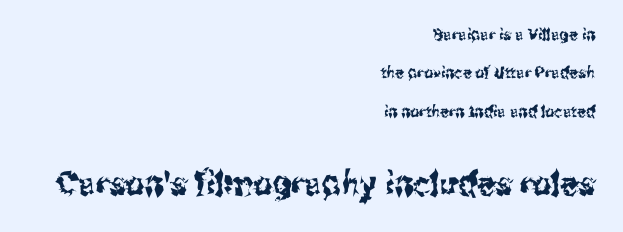
{"serif": "no", "italic": "no", "width": "condensed", "stroke_contrast": "medium", "x_height": "medium", "monospaced": "no", "underline": "no", "align": "right", "line_spacing": "loose", "line_spacing_ratio": 2.4, "letter_spacing": "normal", "letter_spacing_em": 0.0, "larger_block": "second", "size_ratio": 2.06, "glyph_px": 33}
